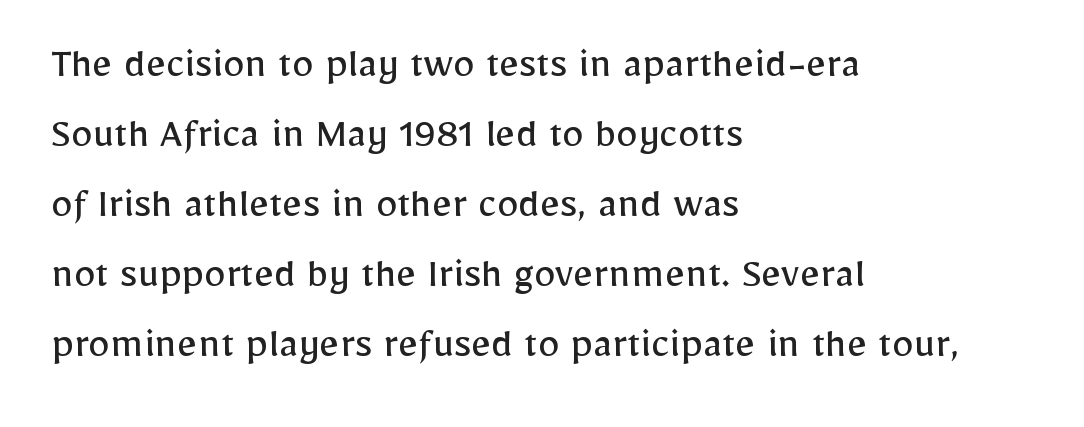
These lines are rendered in a variable-pitch font. This sample is left-justified, so line endings fall wherever the words run out. It's the straight-up-and-down kind of type. The zone under the glyphs is completely vacant. You could call the tracking neutral — neither tight nor loose. Compared with a typical body face, this is equally light or lighter still.
